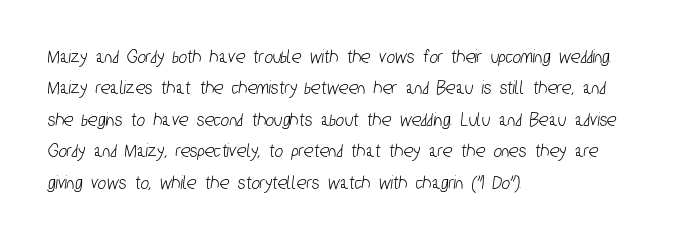
Q: Is the text underlined? A: No.
Q: How is the paragraph aligned? A: Left-aligned.
Q: Is the spacing between letters normal or unusually wide? A: Normal.
Q: Is the spacing between lines tight, normal or loose? A: Normal.
